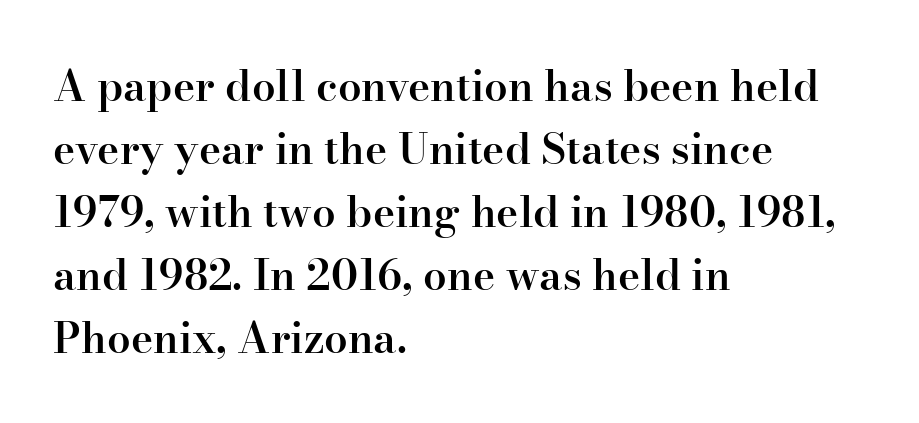
Any mark beneath the type? The region is blank. This is the in-between weight designers call semibold or demi. You could not count columns in this text — the font is proportionally spaced. Upright lettering throughout.
